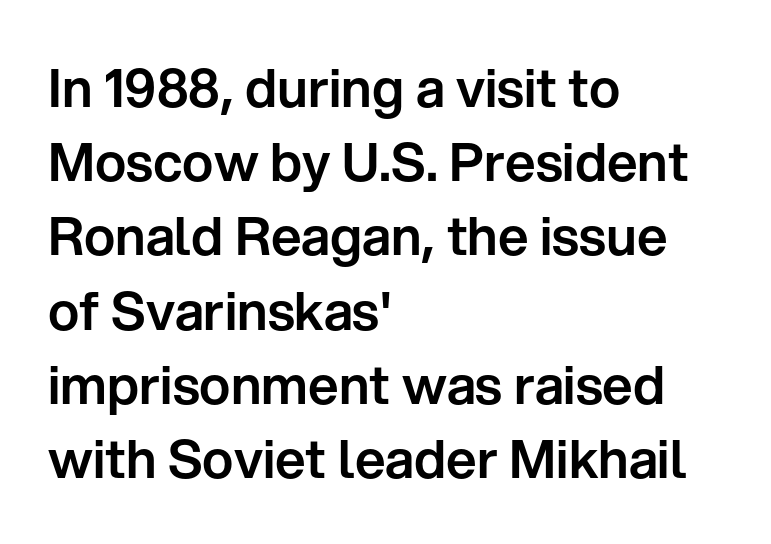
Q: Is the text italic (slanted)? A: No, it is upright.
Q: Is the typeface a serif or a sans-serif typeface? A: Sans-serif.
Q: Is the text underlined? A: No.
Q: How is the paragraph aligned? A: Left-aligned.
Q: Is the spacing between letters normal or unusually wide? A: Normal.
Q: Is the spacing between lines tight, normal or loose? A: Normal.
Q: Width (condensed, normal, or wide)? A: Normal.
Q: Stroke contrast? A: Low.
Q: x-height? A: Medium.
Q: Monospaced? A: No.
